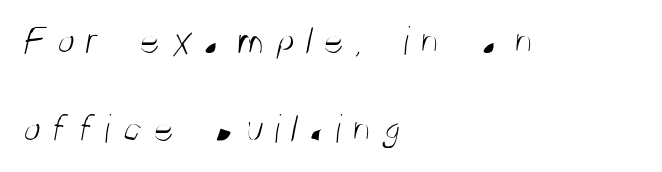
The image shows 41 px light, condensed sans-serif type; set left-aligned, loose line spacing (2.14x), unusually wide letter spacing (+0.26 em), not underlined; medium stroke contrast and a large x-height.
